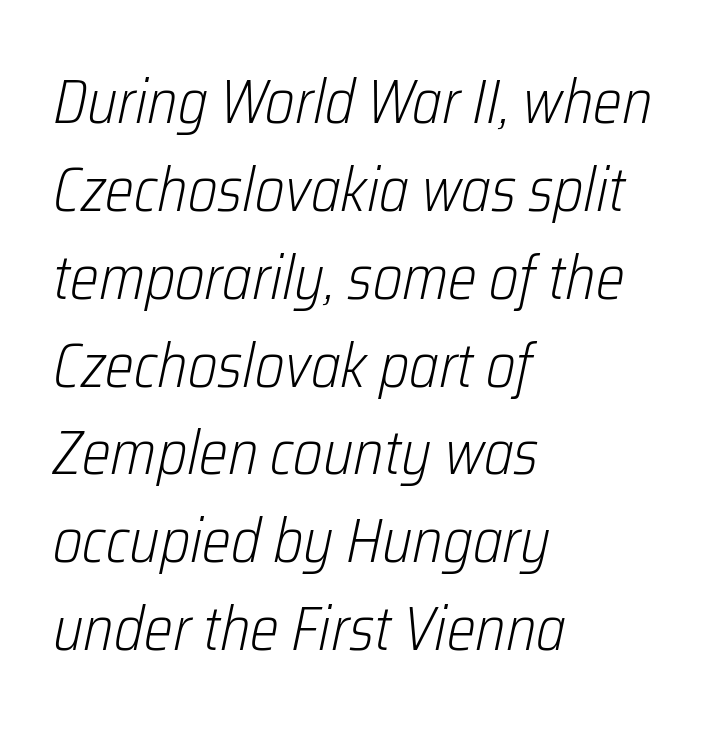
The image shows 61 px light, condensed type, italic (leaning right); set left-aligned, normal line spacing (1.44x), normal letter spacing, not underlined; low stroke contrast and a medium x-height.
